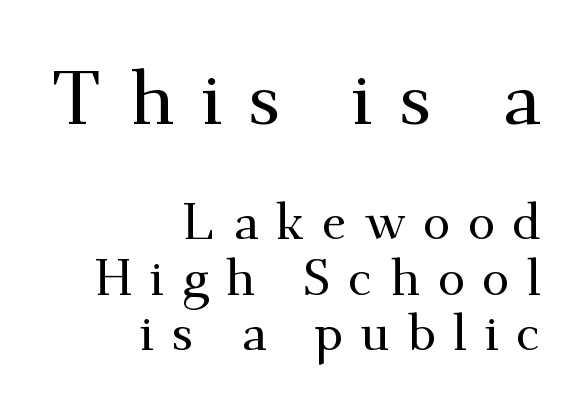
{"serif": "yes", "italic": "no", "width": "normal", "stroke_contrast": "medium", "x_height": "small", "monospaced": "no", "underline": "no", "align": "right", "line_spacing": "tight", "line_spacing_ratio": 1.11, "letter_spacing": "wide", "letter_spacing_em": 0.35, "larger_block": "first", "size_ratio": 1.5, "glyph_px": 75}
